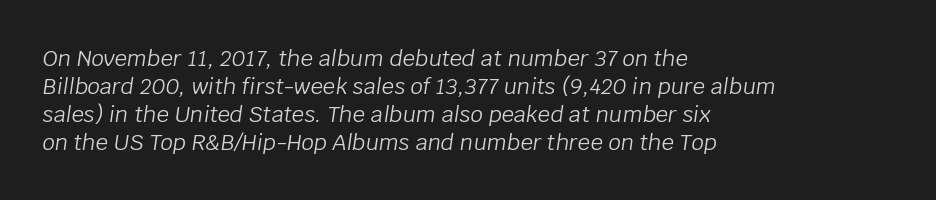
Q: Is the text bold? A: No.
Q: Is the text italic (slanted)? A: Yes, it leans right by about 8 degrees.
Q: Is the text underlined? A: No.
Q: How is the paragraph aligned? A: Left-aligned.
Q: Is the spacing between letters normal or unusually wide? A: Normal.
Q: Is the spacing between lines tight, normal or loose? A: Normal.
